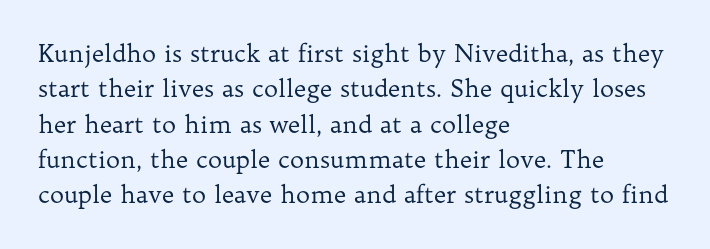
The image shows 24 px text type, upright; set left-aligned, normal line spacing (1.47x), normal letter spacing, not underlined.
